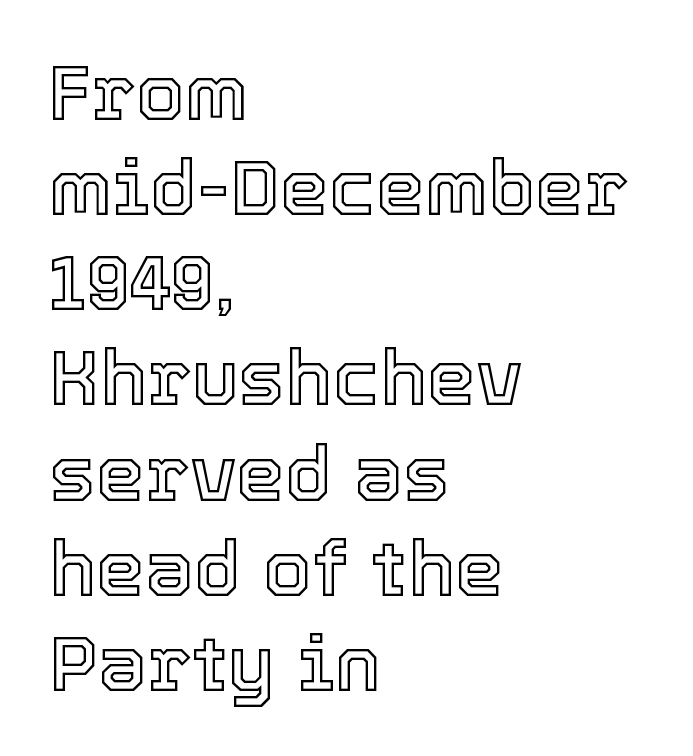
The image shows 78 px text type, upright; set left-aligned, line spacing 1.22x, normal letter spacing, not underlined; a medium x-height.
